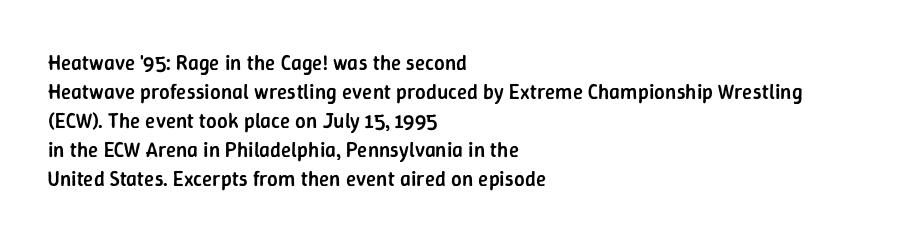
Q: Is the text bold? A: Semi-bold.
Q: Is the text italic (slanted)? A: No, it is upright.
Q: Is the text underlined? A: No.
Q: How is the paragraph aligned? A: Left-aligned.
Q: Is the spacing between letters normal or unusually wide? A: Normal.
Q: Is the spacing between lines tight, normal or loose? A: Normal.
